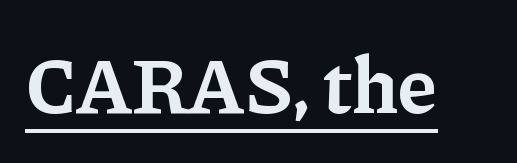
The image shows 79 px bold serif type, upright; set normal letter spacing, underlined; low stroke contrast and a medium x-height.
